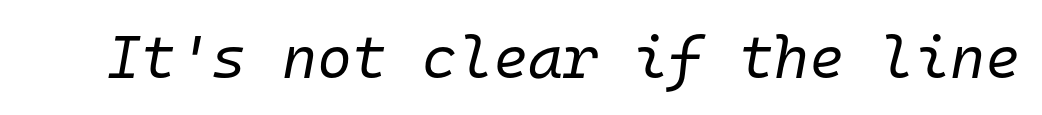
Stroke mass is kept to a normal reading level or below. Underline: absent. Every character sits at an angle, as italics do. Each letter, wide or thin by design, is forced into the same width here. Is the letter spacing exaggerated? No — it looks like the ordinary default.
